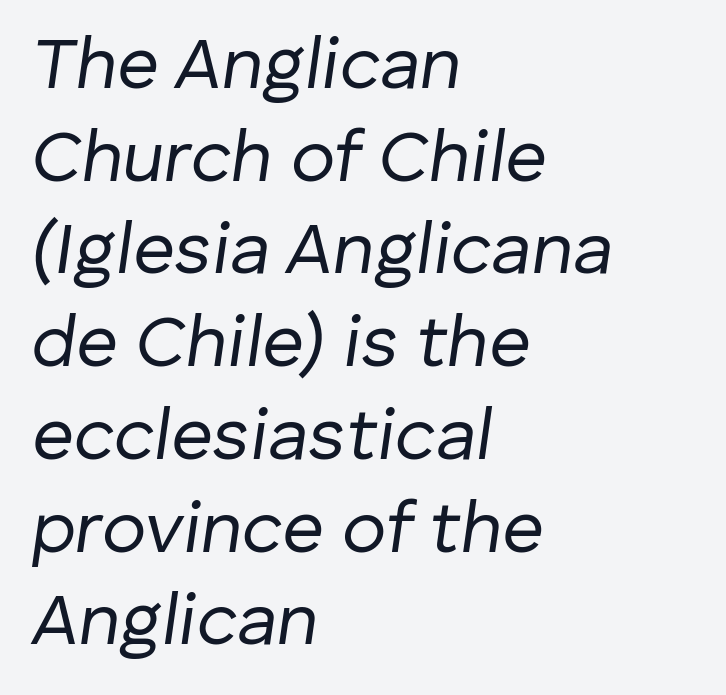
Q: Is the text bold? A: No.
Q: Is the text italic (slanted)? A: Yes, it leans right by about 8 degrees.
Q: Is the text underlined? A: No.
Q: How is the paragraph aligned? A: Left-aligned.
Q: Is the spacing between letters normal or unusually wide? A: Normal.
Q: Is the spacing between lines tight, normal or loose? A: Normal.
Q: Width (condensed, normal, or wide)? A: Normal.
Q: Stroke contrast? A: Low.
Q: x-height? A: Medium.
Q: Monospaced? A: No.
